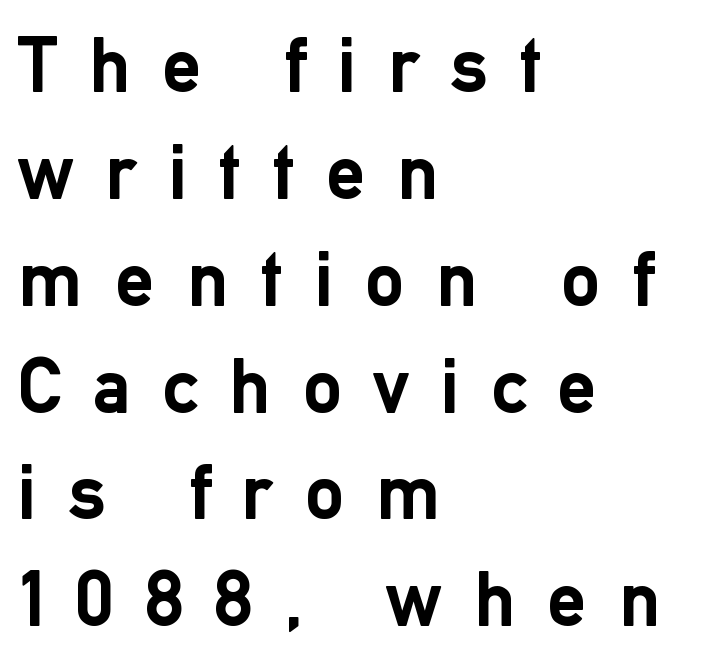
Q: Is the text bold? A: Yes.
Q: Is the text italic (slanted)? A: No, it is upright.
Q: Is the typeface a serif or a sans-serif typeface? A: Sans-serif.
Q: Is the text underlined? A: No.
Q: How is the paragraph aligned? A: Left-aligned.
Q: Is the spacing between letters normal or unusually wide? A: Unusually wide.
Q: Is the spacing between lines tight, normal or loose? A: Normal.
Q: Width (condensed, normal, or wide)? A: Normal.
Q: Stroke contrast? A: Low.
Q: x-height? A: Medium.
Q: Monospaced? A: No.
